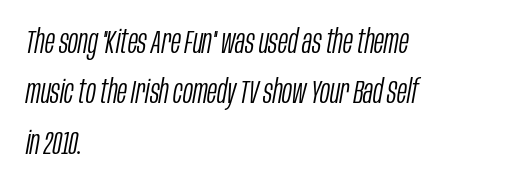
The image shows 33 px light, condensed type, italic (leaning right); set left-aligned, normal line spacing (1.53x), normal letter spacing, not underlined; low stroke contrast and a large x-height.
